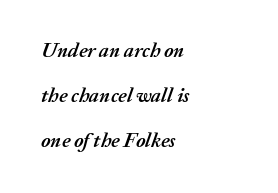
The image shows 20 px bold type, italic (leaning right); set left-aligned, loose line spacing (2.24x), normal letter spacing, not underlined.
